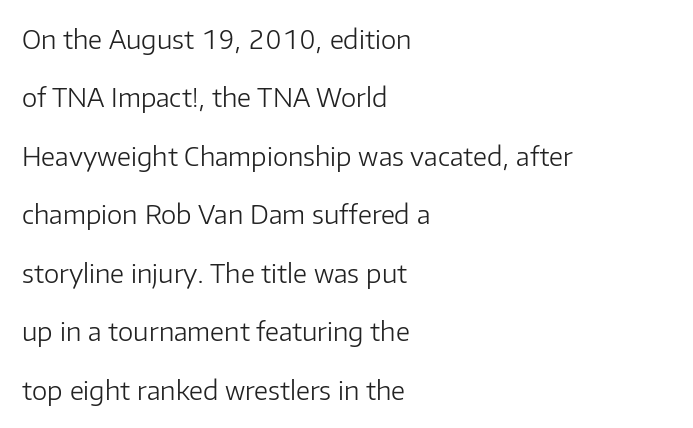
The image shows 26 px text type, upright; set left-aligned, loose line spacing (2.25x), normal letter spacing, not underlined.
